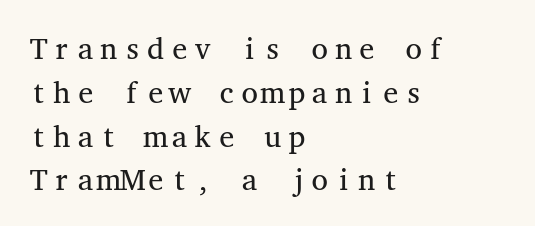
{"serif": "yes", "italic": "no", "bold": "no", "weight": "regular", "width": "wide", "stroke_contrast": "medium", "x_height": "medium", "monospaced": "yes", "underline": "no", "align": "left", "line_spacing": "normal", "line_spacing_ratio": 1.46, "letter_spacing": "normal", "letter_spacing_em": 0.0, "glyph_px": 30}
